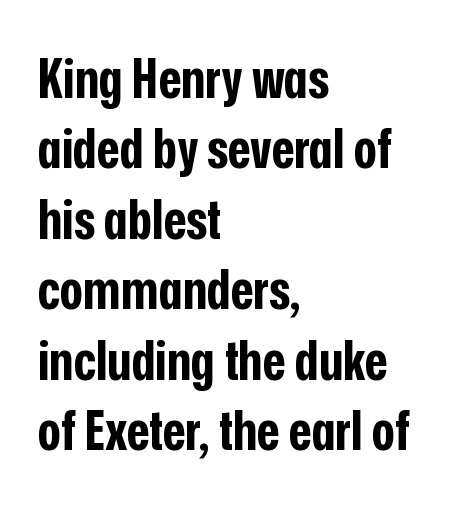
{"serif": "no", "italic": "no", "bold": "yes", "weight": "bold", "width": "condensed", "stroke_contrast": "low", "x_height": "medium", "monospaced": "no", "underline": "no", "align": "left", "line_spacing": "normal", "line_spacing_ratio": 1.28, "letter_spacing": "normal", "letter_spacing_em": 0.0, "glyph_px": 55}
